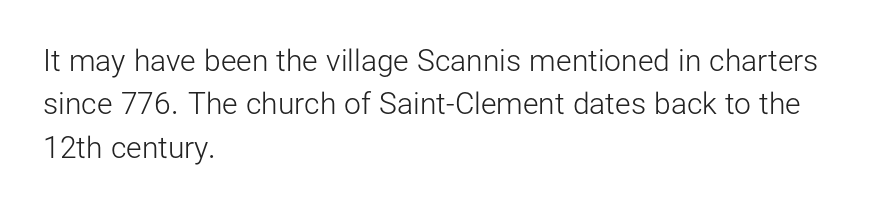
The lines are quadded left. Note the varied advance widths — an 'i' is clearly narrower than an 'm'. The specimen omits any rule beneath the text block's lines. No chunkiness to these letters — they're not bold. The typeface chosen for these lines omits serifs.
